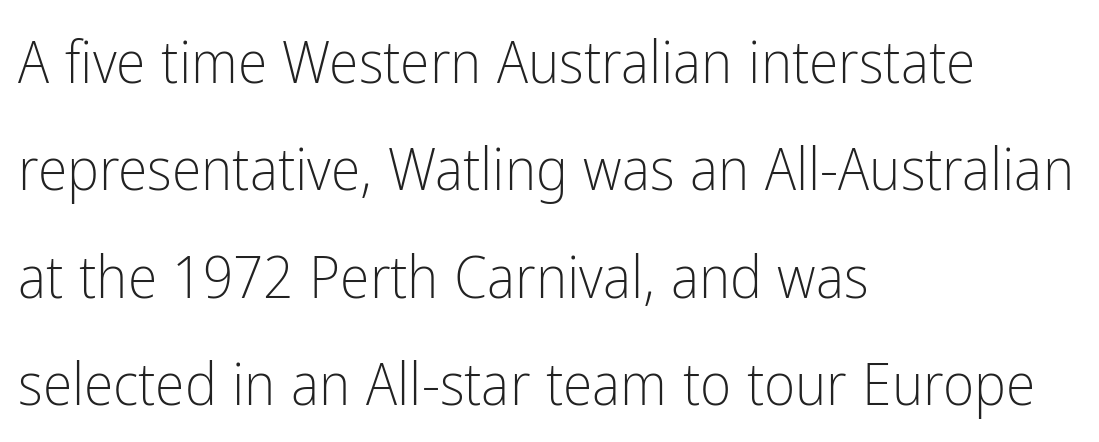
Q: Is the text bold? A: No.
Q: Is the text italic (slanted)? A: No, it is upright.
Q: Is the typeface a serif or a sans-serif typeface? A: Sans-serif.
Q: Is the text underlined? A: No.
Q: How is the paragraph aligned? A: Left-aligned.
Q: Is the spacing between letters normal or unusually wide? A: Normal.
Q: Width (condensed, normal, or wide)? A: Condensed.
Q: Stroke contrast? A: Low.
Q: x-height? A: Medium.
Q: Monospaced? A: No.
